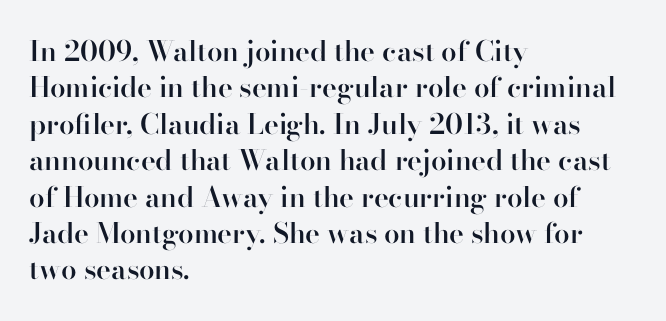
Letterform terminals end in serifs throughout the passage. Every letter is mildly thick-stroked: semibold rather than bold. Character widths vary here, with narrow letters taking less room than wide ones. The vertical gap from one line to the next is medium.
